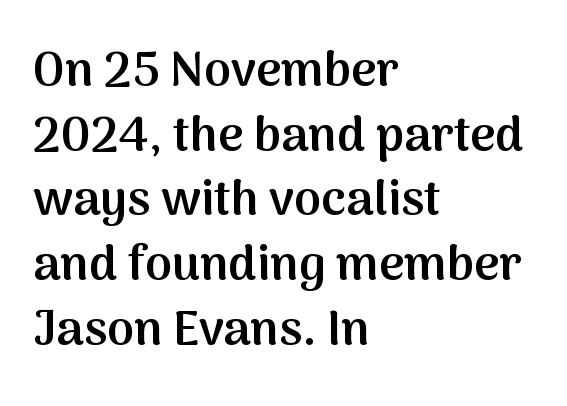
The image shows 49 px semibold sans-serif type, upright; set left-aligned, normal line spacing (1.32x), normal letter spacing, not underlined; medium stroke contrast and a medium x-height.
